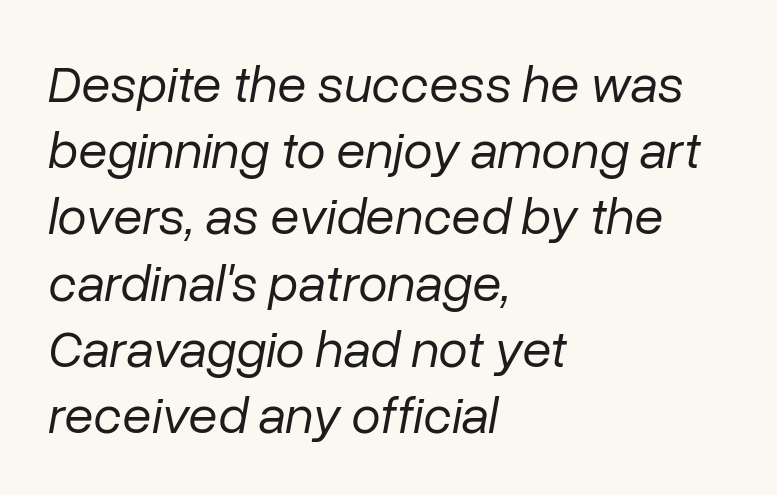
The paragraph has a hard left edge and a soft right edge. These lines are rendered in a variable-pitch font. The tracking reads as untouched default to a designer's eye. Rendered with sloped, italic letterforms. Reading down the column, the eye jumps a familiar distance to each next line. The specimen omits any rule beneath the text block's lines.
